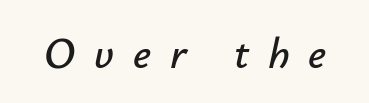
Glyph-to-glyph distance is far greater than everyday printed text. The gap between lines stays unmarked. Spacing verdict: proportional, widths tailored to each character. Designer's note — italics engaged.
